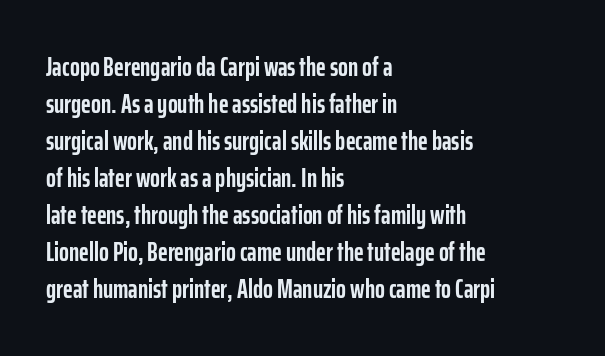
Q: Is the text bold? A: Yes.
Q: Is the text italic (slanted)? A: No, it is upright.
Q: Is the text underlined? A: No.
Q: How is the paragraph aligned? A: Left-aligned.
Q: Is the spacing between letters normal or unusually wide? A: Normal.
Q: Is the spacing between lines tight, normal or loose? A: Normal.
